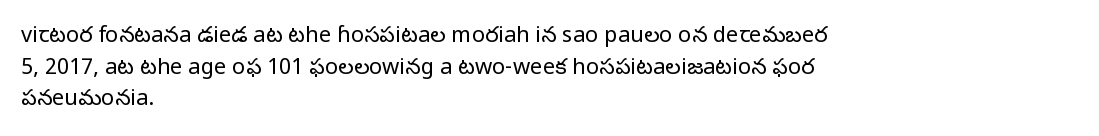
Q: Is the text bold? A: No.
Q: Is the text italic (slanted)? A: No, it is upright.
Q: Is the text underlined? A: No.
Q: How is the paragraph aligned? A: Left-aligned.
Q: Is the spacing between letters normal or unusually wide? A: Normal.
Q: Is the spacing between lines tight, normal or loose? A: Normal.
